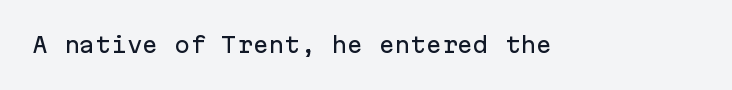
The image shows 21 px text type, upright; set normal letter spacing, not underlined.
